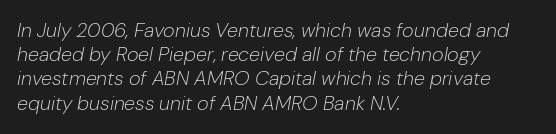
{"italic": "yes", "lean": "right", "slant_degrees": 10, "bold": "no", "underline": "no", "align": "left", "line_spacing_ratio": 1.21, "letter_spacing": "normal", "letter_spacing_em": 0.0, "glyph_px": 20}
